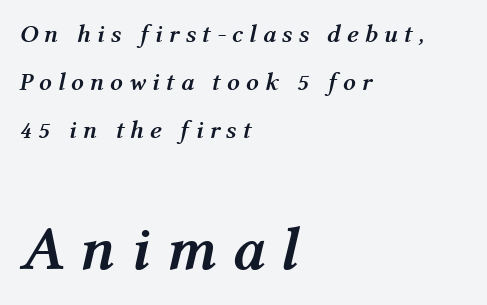
Pretty heavy lettering here — definitely bold. Varying glyph widths throughout — classic text-font behaviour. A bare baseline throughout the passage. In terms of leading, this rendering errs on the spacious side. Rendered with sloped, italic letterforms.
